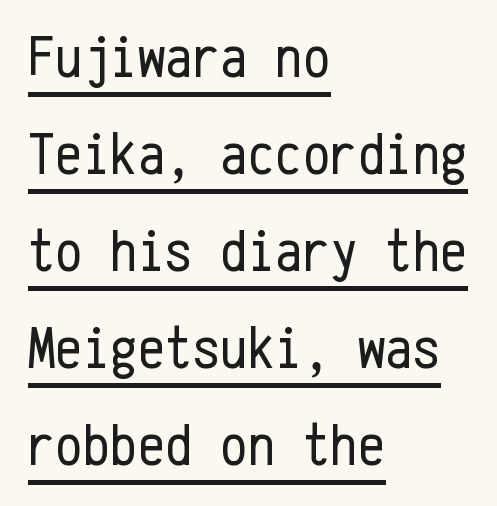
Q: Is the text bold? A: No.
Q: Is the text italic (slanted)? A: No, it is upright.
Q: Is the typeface a serif or a sans-serif typeface? A: Sans-serif.
Q: Is the text underlined? A: Yes.
Q: How is the paragraph aligned? A: Left-aligned.
Q: Is the spacing between letters normal or unusually wide? A: Normal.
Q: Is the spacing between lines tight, normal or loose? A: Normal.
Q: Width (condensed, normal, or wide)? A: Condensed.
Q: Stroke contrast? A: Low.
Q: x-height? A: Medium.
Q: Monospaced? A: Yes.
